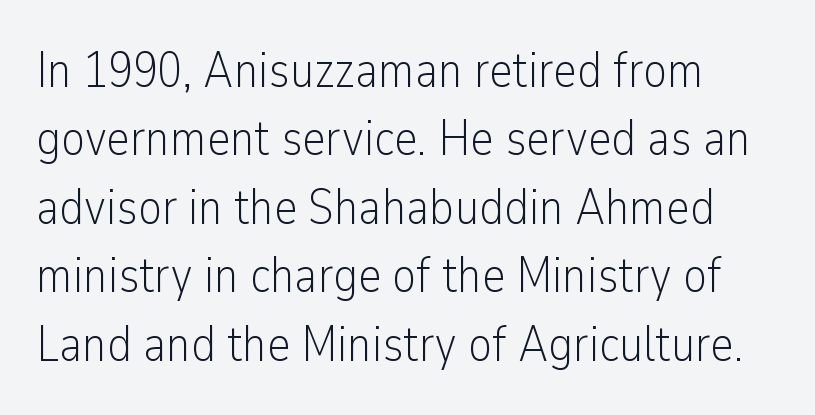
{"serif": "no", "italic": "no", "bold": "no", "weight": "light", "width": "condensed", "stroke_contrast": "low", "x_height": "medium", "monospaced": "no", "underline": "no", "align": "left", "line_spacing": "normal", "line_spacing_ratio": 1.37, "letter_spacing": "normal", "letter_spacing_em": 0.0, "glyph_px": 50}
